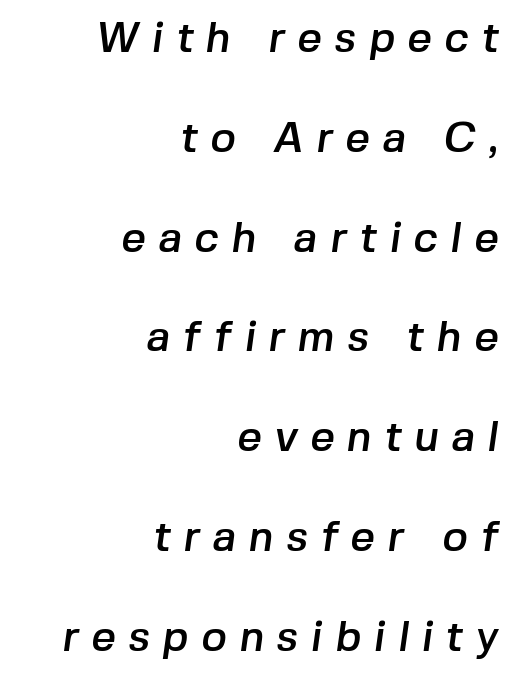
The image shows 43 px sans-serif type; set right-aligned, loose line spacing (2.32x), unusually wide letter spacing (+0.29 em), not underlined; low stroke contrast and a medium x-height.
